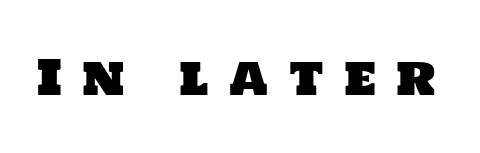
The image shows 48 px sans-serif type; set unusually wide letter spacing (+0.42 em), not underlined; low stroke contrast and a large x-height.
